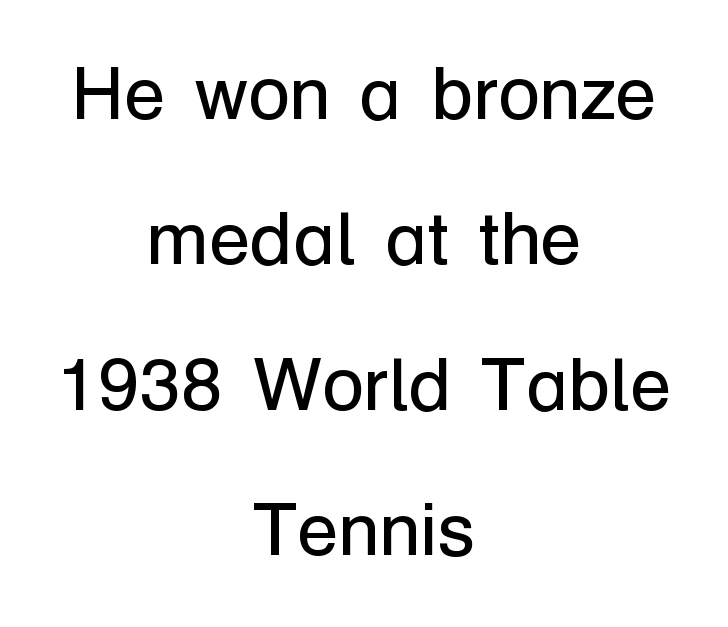
Q: Is the text bold? A: No.
Q: Is the text italic (slanted)? A: No, it is upright.
Q: Is the typeface a serif or a sans-serif typeface? A: Sans-serif.
Q: Is the text underlined? A: No.
Q: How is the paragraph aligned? A: Centered.
Q: Is the spacing between letters normal or unusually wide? A: Normal.
Q: Is the spacing between lines tight, normal or loose? A: Loose.
Q: Width (condensed, normal, or wide)? A: Normal.
Q: Stroke contrast? A: Low.
Q: x-height? A: Medium.
Q: Monospaced? A: No.
